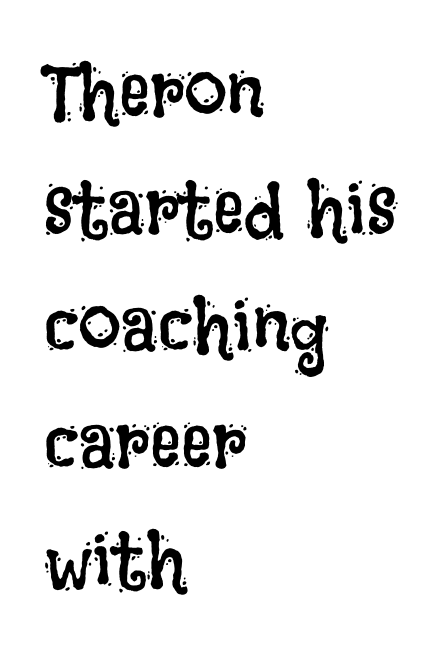
The font sits on the lighter half of the weight spectrum, regular included. The letters stand upright; this is a roman face. Look at the tracking — it's just the regular setting, nothing added. Left-aligned paragraph, ragged on the right. The space between consecutive lines is moderate.
